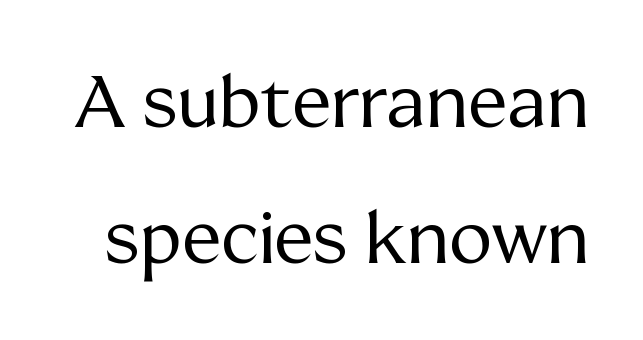
{"serif": "yes", "italic": "no", "bold": "no", "weight": "regular", "width": "normal", "stroke_contrast": "medium", "x_height": "medium", "monospaced": "no", "underline": "no", "line_spacing_ratio": 1.86, "letter_spacing": "normal", "letter_spacing_em": 0.0, "glyph_px": 73}
